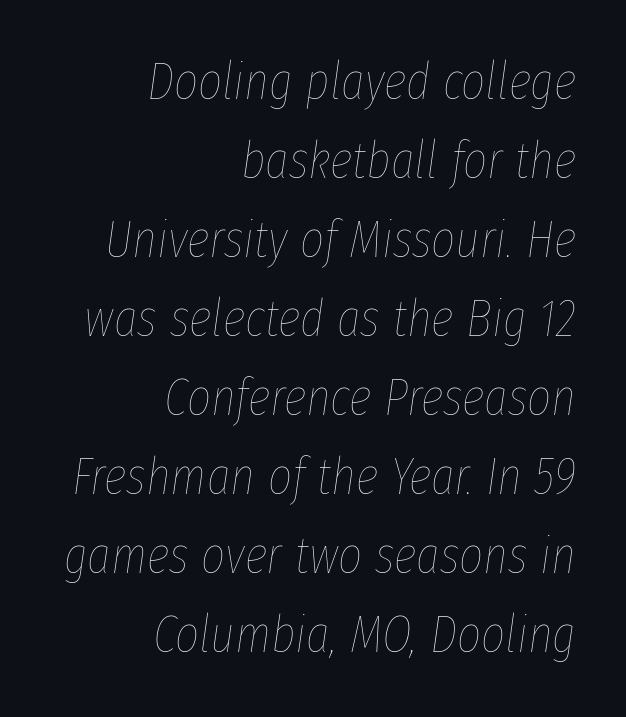
The image shows 52 px thin, condensed type, italic (leaning right); set right-aligned, normal line spacing (1.52x), normal letter spacing, not underlined; low stroke contrast and a medium x-height.
